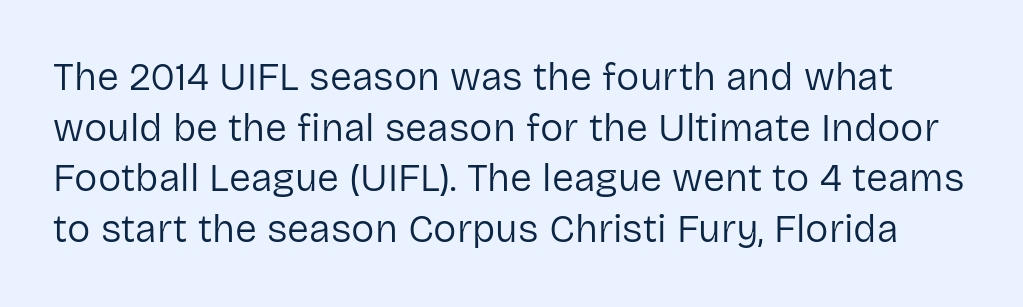
{"serif": "no", "italic": "no", "bold": "no", "weight": "regular", "width": "normal", "stroke_contrast": "low", "x_height": "medium", "monospaced": "no", "underline": "no", "line_spacing": "normal", "line_spacing_ratio": 1.3, "letter_spacing": "normal", "letter_spacing_em": 0.0, "glyph_px": 39}
